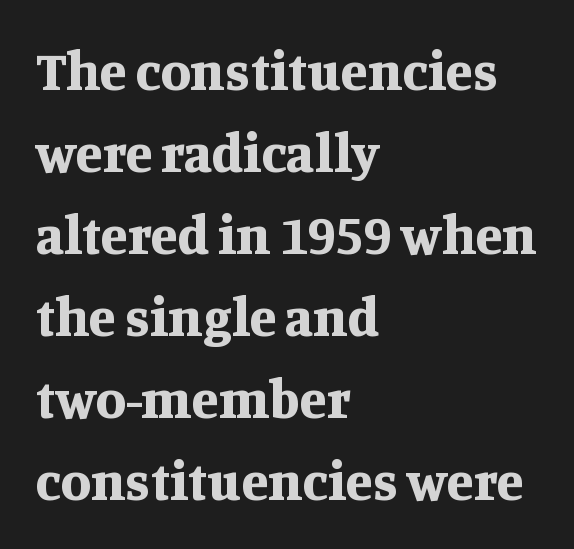
The image shows 55 px bold serif type, upright; set left-aligned, normal line spacing (1.49x), normal letter spacing, not underlined; medium stroke contrast and a large x-height.
